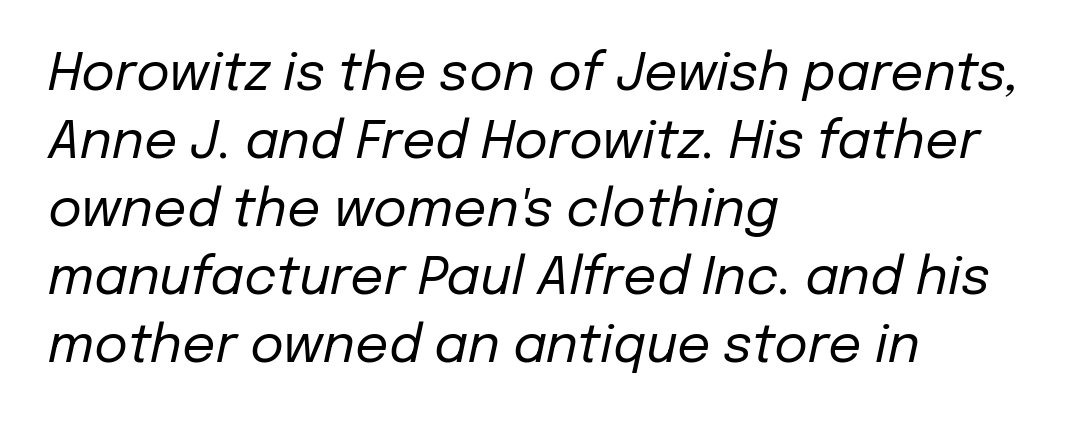
{"italic": "yes", "lean": "right", "slant_degrees": 12, "bold": "no", "weight": "regular", "width": "normal", "stroke_contrast": "low", "x_height": "medium", "monospaced": "no", "underline": "no", "align": "left", "line_spacing": "normal", "line_spacing_ratio": 1.31, "letter_spacing": "normal", "letter_spacing_em": 0.0, "glyph_px": 52}
